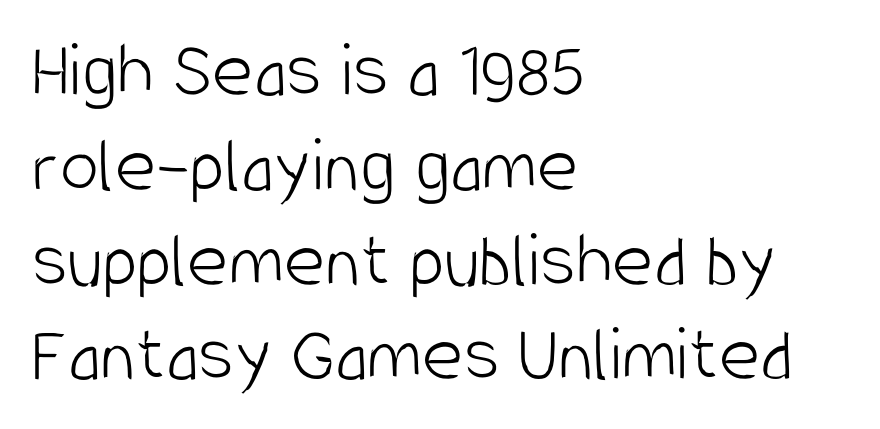
The image shows 79 px light, condensed sans-serif type, upright; set left-aligned, line spacing 1.2x, normal letter spacing, not underlined; low stroke contrast and a large x-height.
